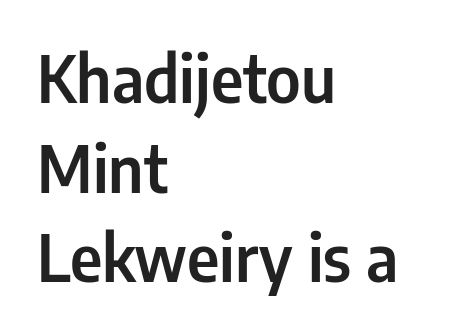
Q: Is the text italic (slanted)? A: No, it is upright.
Q: Is the typeface a serif or a sans-serif typeface? A: Sans-serif.
Q: Is the text underlined? A: No.
Q: How is the paragraph aligned? A: Left-aligned.
Q: Is the spacing between letters normal or unusually wide? A: Normal.
Q: Is the spacing between lines tight, normal or loose? A: Normal.
Q: Width (condensed, normal, or wide)? A: Condensed.
Q: Stroke contrast? A: Low.
Q: x-height? A: Medium.
Q: Monospaced? A: No.
